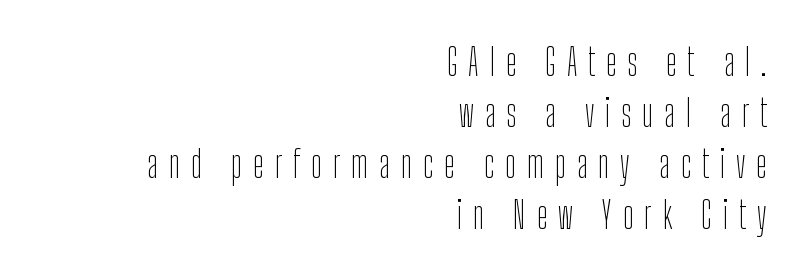
{"serif": "no", "italic": "no", "bold": "no", "weight": "thin", "width": "condensed", "stroke_contrast": "low", "x_height": "medium", "monospaced": "no", "underline": "no", "align": "right", "line_spacing": "normal", "line_spacing_ratio": 1.38, "letter_spacing": "wide", "letter_spacing_em": 0.29, "glyph_px": 37}
